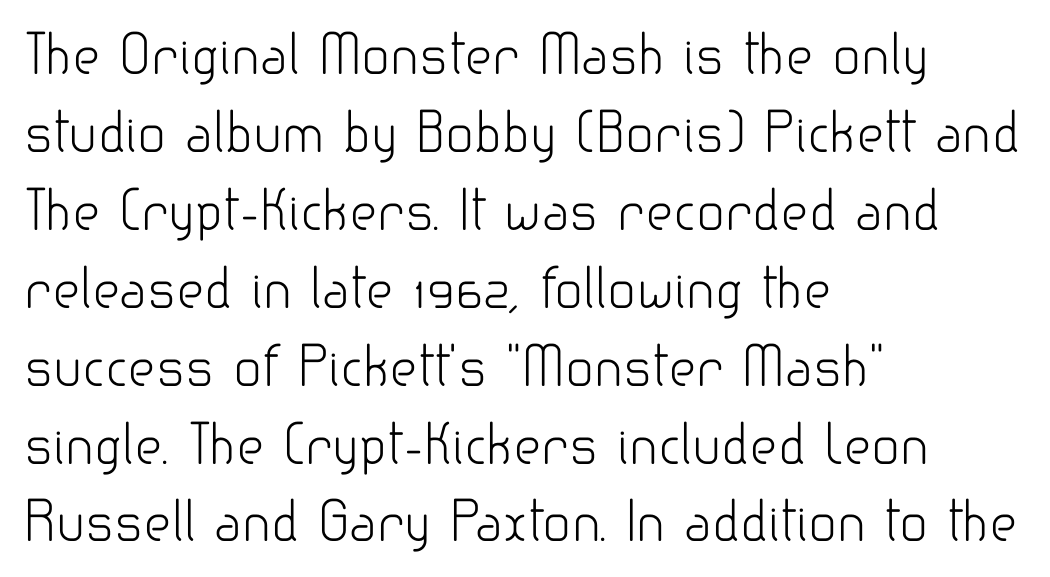
{"serif": "no", "italic": "no", "bold": "no", "weight": "light", "width": "normal", "stroke_contrast": "low", "x_height": "small", "monospaced": "no", "underline": "no", "align": "left", "line_spacing": "normal", "line_spacing_ratio": 1.47, "letter_spacing": "normal", "letter_spacing_em": 0.0, "glyph_px": 53}
